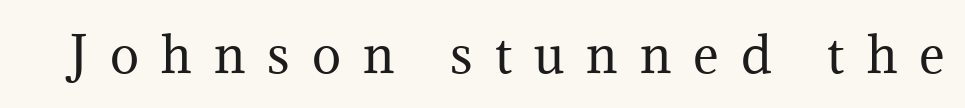
{"serif": "yes", "italic": "no", "bold": "no", "weight": "regular", "width": "normal", "stroke_contrast": "medium", "x_height": "medium", "monospaced": "no", "underline": "no", "letter_spacing": "wide", "letter_spacing_em": 0.45, "glyph_px": 49}
